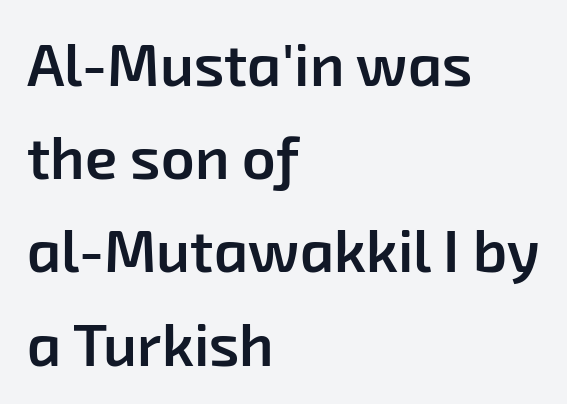
Anything drawn beneath the words? Only blank space. Weight: semibold (demi). Think of a printed novel: that variable character pitch is what you see here. Inter-character spacing is left at the font's built-in metrics.
